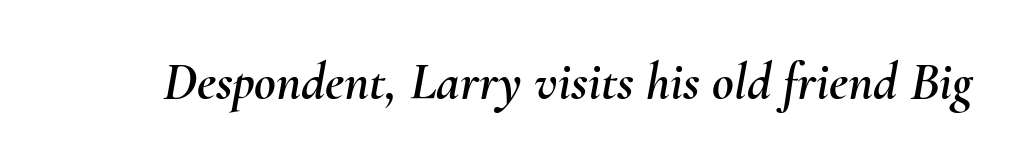
Tall strokes in this sample are angled rather than plumb. Quick note: underline off. Spacing verdict: proportional, widths tailored to each character. The letterforms sit shoulder to shoulder at normal distance.
